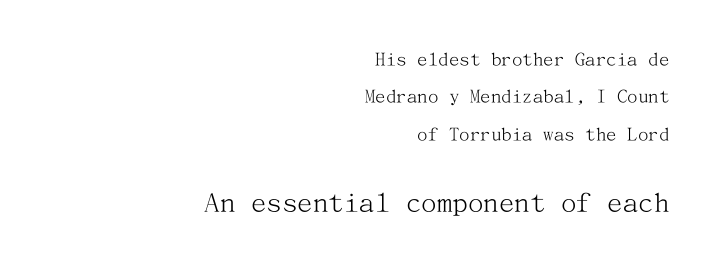
{"serif": "yes", "italic": "no", "bold": "no", "weight": "light", "width": "normal", "stroke_contrast": "medium", "x_height": "medium", "underline": "no", "align": "right", "line_spacing_ratio": 1.78, "letter_spacing": "normal", "letter_spacing_em": 0.0, "larger_block": "second", "size_ratio": 1.48, "glyph_px": 31}
